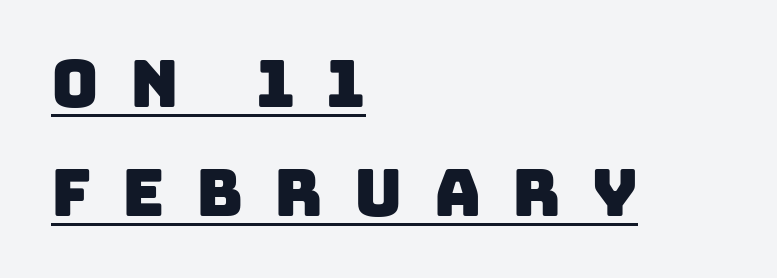
{"serif": "no", "width": "normal", "stroke_contrast": "low", "x_height": "large", "monospaced": "no", "underline": "yes", "align": "left", "line_spacing": "normal", "line_spacing_ratio": 1.68, "letter_spacing": "wide", "letter_spacing_em": 0.48, "glyph_px": 65}
